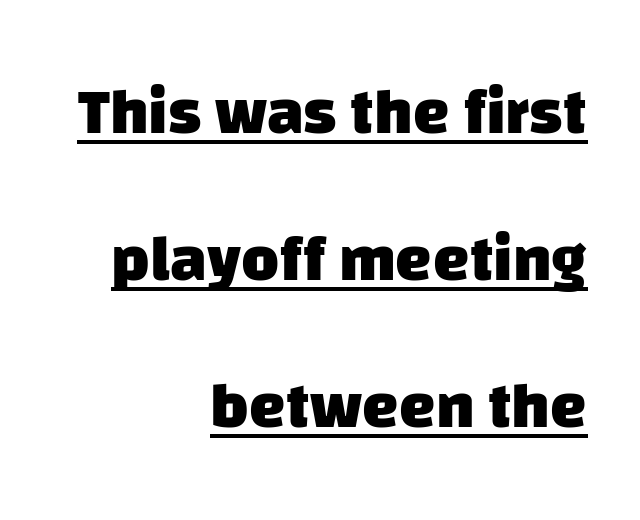
The image shows 65 px heavy sans-serif type; set right-aligned, loose line spacing (2.26x), normal letter spacing, underlined; low stroke contrast and a large x-height.
